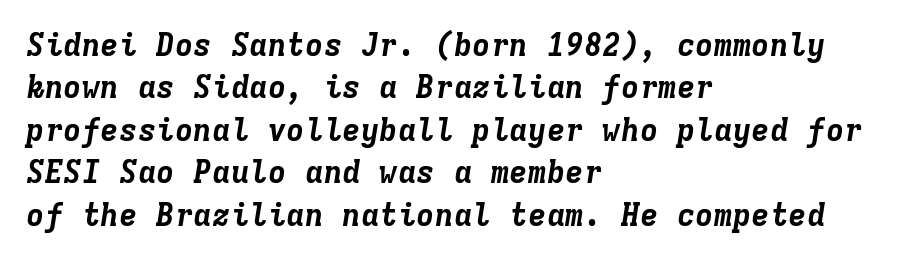
An italicized treatment has been applied to the whole sample. The string is rendered with underlining switched off. Each line starts at the same left margin while the right side varies. As a designer I'd log this as weight 700, bold.
